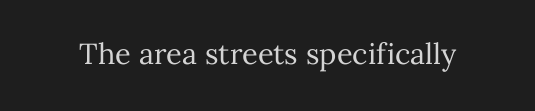
Q: Is the text bold? A: No.
Q: Is the text italic (slanted)? A: No, it is upright.
Q: Is the text underlined? A: No.
Q: Is the spacing between letters normal or unusually wide? A: Normal.
Q: Width (condensed, normal, or wide)? A: Normal.
Q: Stroke contrast? A: Medium.
Q: x-height? A: Medium.
Q: Monospaced? A: No.
